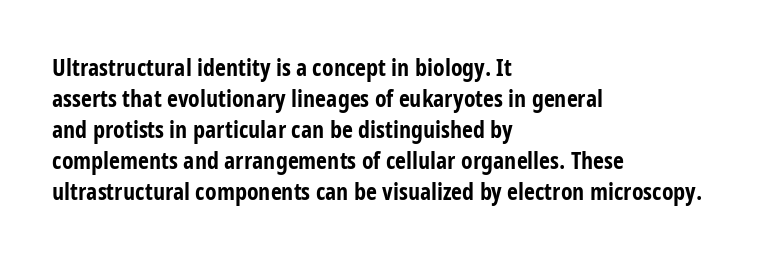
If you measured baseline to baseline, you'd find a middling distance. The specimen reads as upright at a glance. Glyph-to-glyph distance matches everyday printed text. Heavy, bold letterforms. Each row of text sits above clean, open space.
